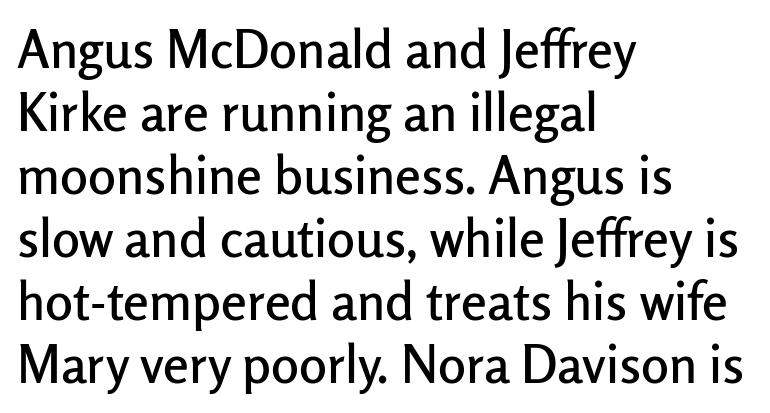
Q: Is the text italic (slanted)? A: No, it is upright.
Q: Is the typeface a serif or a sans-serif typeface? A: Sans-serif.
Q: Is the text underlined? A: No.
Q: How is the paragraph aligned? A: Left-aligned.
Q: Is the spacing between letters normal or unusually wide? A: Normal.
Q: Width (condensed, normal, or wide)? A: Normal.
Q: Stroke contrast? A: Low.
Q: x-height? A: Medium.
Q: Monospaced? A: No.
